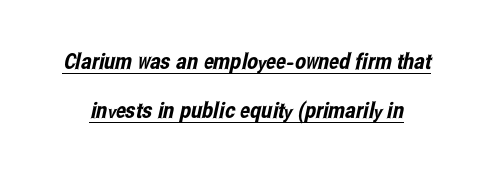
The letters sit at their default tracking, neither squeezed nor spread. The lines are spread far apart with generous leading. Underlining? Definitely there.
